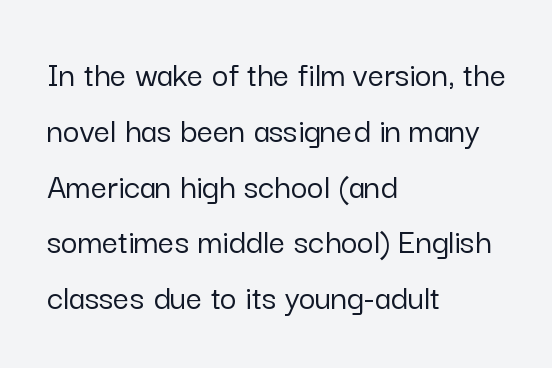
A typesetter would call this proportional, since set widths differ per character. Which margin do the lines hug? The left one — the right edge is uneven. Words appear dense and cohesive because spacing is normal. No feet cap the strokes, marking this as sans-serif type. This sample keeps an unexceptional amount of space between lines.
